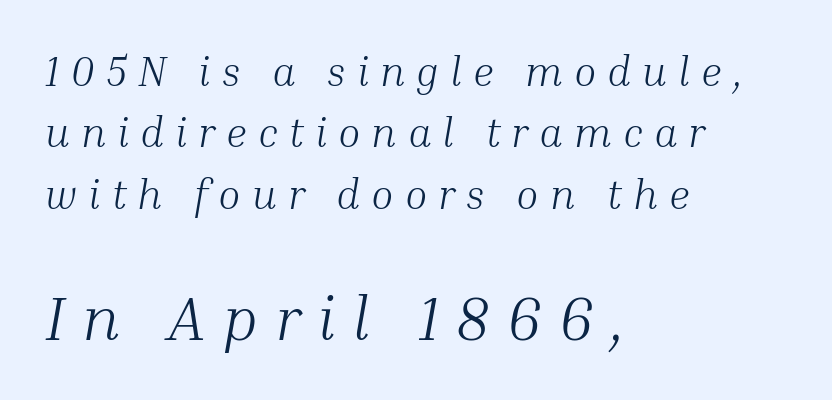
Q: Is the text bold? A: No.
Q: Is the text italic (slanted)? A: Yes, it leans right by about 10 degrees.
Q: Is the typeface a serif or a sans-serif typeface? A: Serif.
Q: Is the text underlined? A: No.
Q: How is the paragraph aligned? A: Left-aligned.
Q: Is the spacing between letters normal or unusually wide? A: Unusually wide.
Q: Is the spacing between lines tight, normal or loose? A: Normal.
Q: Which block of text is set in a larger size, the first (top) or the second (bottom)? A: The second (bottom) one.
Q: Width (condensed, normal, or wide)? A: Normal.
Q: Stroke contrast? A: Medium.
Q: x-height? A: Medium.
Q: Monospaced? A: No.
